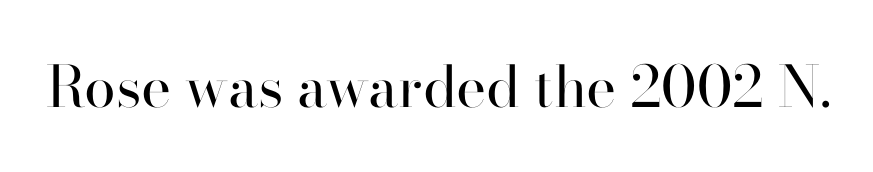
{"serif": "yes", "italic": "no", "bold": "no", "weight": "regular", "width": "normal", "stroke_contrast": "high", "x_height": "small", "monospaced": "no", "underline": "no", "letter_spacing": "normal", "letter_spacing_em": 0.0, "glyph_px": 57}
